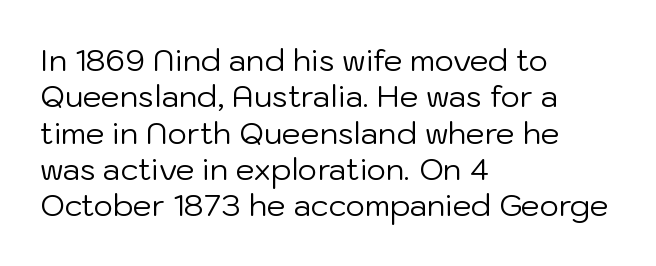
{"serif": "no", "italic": "no", "bold": "no", "weight": "regular", "width": "normal", "stroke_contrast": "low", "x_height": "medium", "monospaced": "no", "underline": "no", "align": "left", "line_spacing_ratio": 1.21, "letter_spacing": "normal", "letter_spacing_em": 0.0, "glyph_px": 30}
